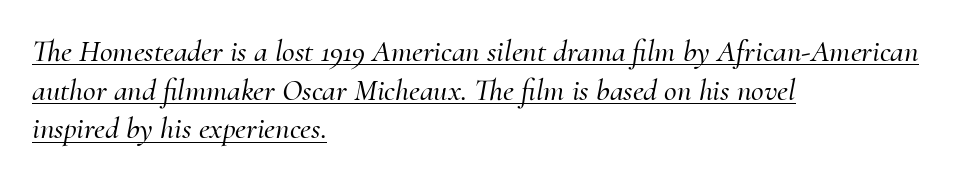
{"serif": "yes", "italic": "yes", "lean": "right", "slant_degrees": 10, "width": "normal", "stroke_contrast": "medium", "x_height": "small", "monospaced": "no", "underline": "yes", "align": "left", "line_spacing": "normal", "line_spacing_ratio": 1.25, "letter_spacing": "normal", "letter_spacing_em": 0.0, "glyph_px": 31}
